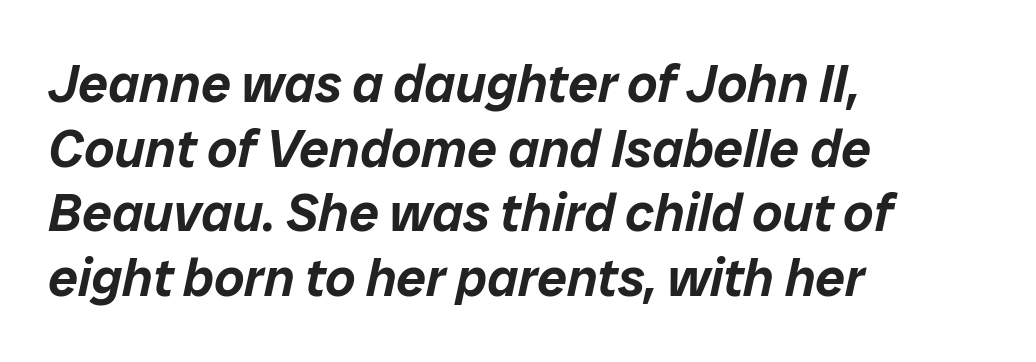
Each letter keeps its own natural width here, so spacing adapts to shape. When letters slant like this, we call the style italic. Visually the block forms a straight wall on the left and a jagged coastline on the right. Beneath every word, the page is bare. The face used here is rendered with its standard letterfit.
